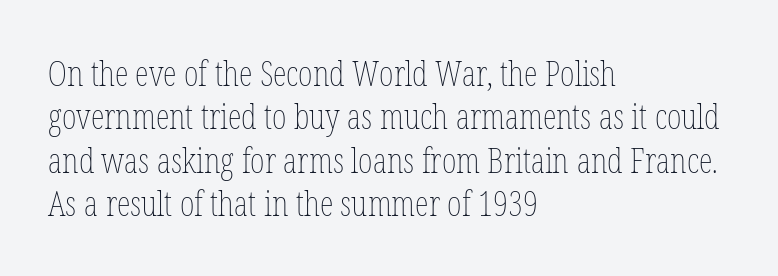
{"italic": "no", "bold": "no", "weight": "thin", "width": "condensed", "stroke_contrast": "low", "x_height": "medium", "monospaced": "no", "underline": "no", "align": "left", "line_spacing_ratio": 1.24, "letter_spacing": "normal", "letter_spacing_em": 0.0, "glyph_px": 35}
